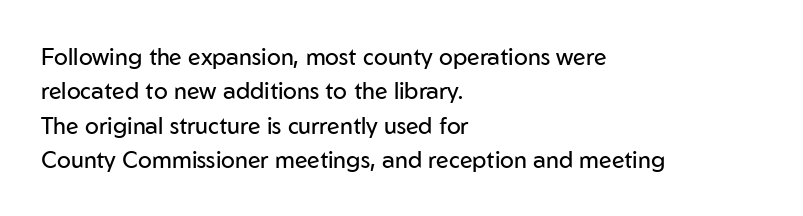
Q: Is the text bold? A: No.
Q: Is the text italic (slanted)? A: No, it is upright.
Q: Is the text underlined? A: No.
Q: How is the paragraph aligned? A: Left-aligned.
Q: Is the spacing between letters normal or unusually wide? A: Normal.
Q: Is the spacing between lines tight, normal or loose? A: Normal.
